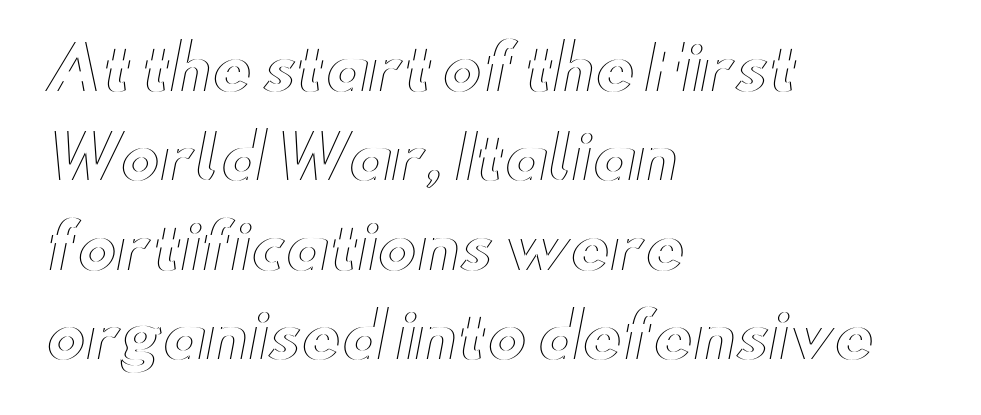
Between one letter and the next there's only the usual sliver of space. One-word summary of the alignment: left. This sample has the flowing, uneven cadence of proportional lettering. Baseline-to-baseline distance is the conventional proportion of letter height.
